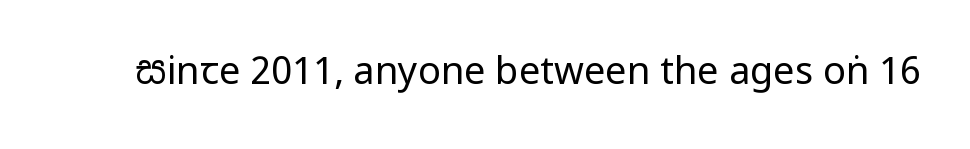
{"serif": "no", "italic": "no", "bold": "no", "weight": "regular", "width": "condensed", "stroke_contrast": "low", "x_height": "large", "monospaced": "no", "underline": "no", "letter_spacing": "normal", "letter_spacing_em": 0.0, "glyph_px": 38}
